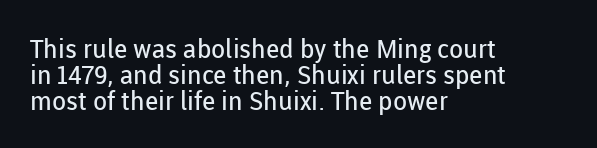
Any mark beneath the type? The region is blank. Leading: reduced. You could call the tracking neutral — neither tight nor loose. The font sits on the lighter half of the weight spectrum, regular included. Vertical strokes here are truly vertical. The rag falls on the right side of this text block.
